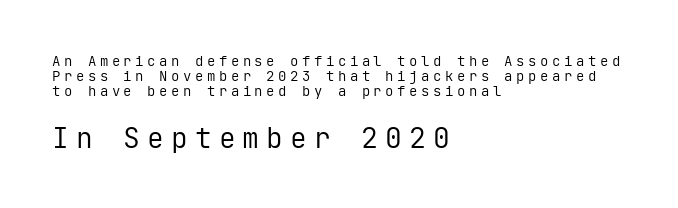
Q: Is the text bold? A: No.
Q: Is the text italic (slanted)? A: No, it is upright.
Q: Is the typeface a serif or a sans-serif typeface? A: Sans-serif.
Q: Is the text underlined? A: No.
Q: How is the paragraph aligned? A: Left-aligned.
Q: Is the spacing between letters normal or unusually wide? A: Unusually wide.
Q: Is the spacing between lines tight, normal or loose? A: Tight.
Q: Which block of text is set in a larger size, the first (top) or the second (bottom)? A: The second (bottom) one.
Q: Width (condensed, normal, or wide)? A: Normal.
Q: Stroke contrast? A: Low.
Q: x-height? A: Medium.
Q: Monospaced? A: Yes.
